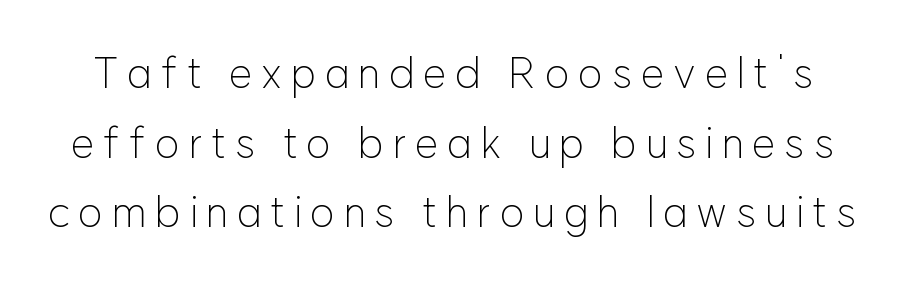
{"serif": "no", "italic": "no", "bold": "no", "weight": "light", "width": "normal", "stroke_contrast": "low", "x_height": "medium", "monospaced": "no", "underline": "no", "line_spacing": "normal", "line_spacing_ratio": 1.66, "letter_spacing": "wide", "letter_spacing_em": 0.21, "glyph_px": 42}
